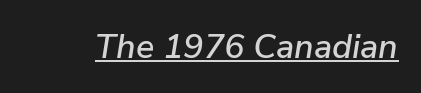
Q: Is the text italic (slanted)? A: Yes, it leans right by about 9 degrees.
Q: Is the text underlined? A: Yes.
Q: Is the spacing between letters normal or unusually wide? A: Normal.
Q: Width (condensed, normal, or wide)? A: Normal.
Q: Stroke contrast? A: Low.
Q: x-height? A: Medium.
Q: Monospaced? A: No.
